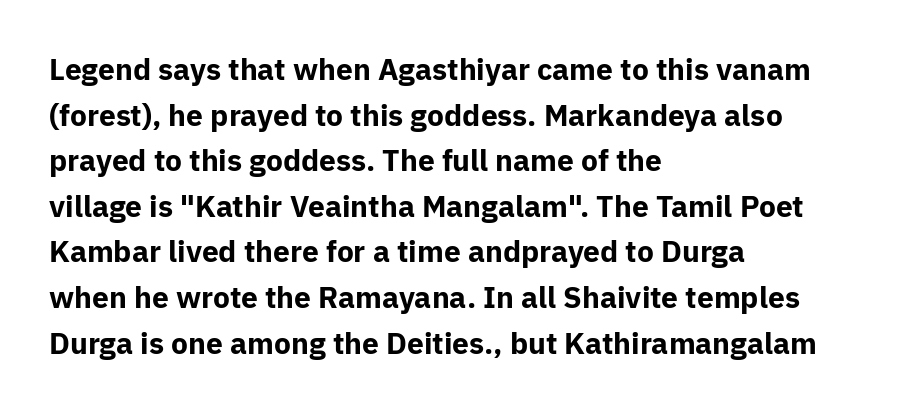
The image shows 30 px bold sans-serif type, upright; set left-aligned, normal line spacing (1.52x), normal letter spacing, not underlined; low stroke contrast and a medium x-height.
